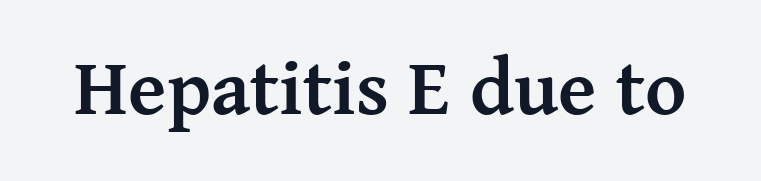
Letter spacing: default. Do the characters align in a grid? No, the font is proportional. Each glyph is drawn with heavy, bold strokes. Rendered with straight, roman letterforms.
